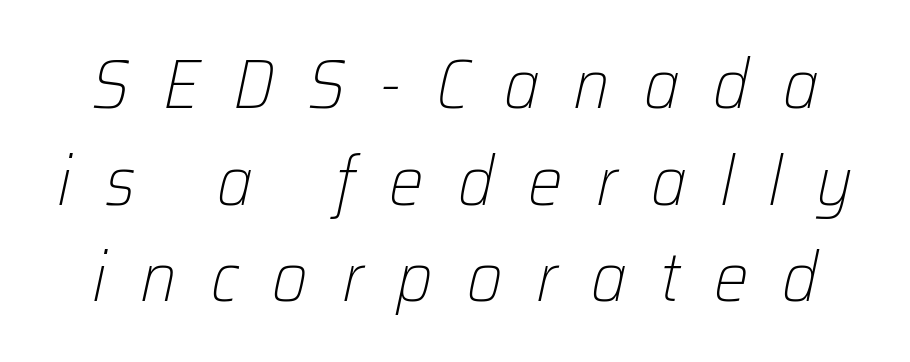
Does the leading feel generous? No, just average. Note the varied advance widths — an 'i' is clearly narrower than an 'm'. The line texture is sparse and dotted thanks to wide tracking. Decoration check: the copy has no underline. Compared with ordinary roman type, these characters are visibly tilted. Weight: regular or lighter.
